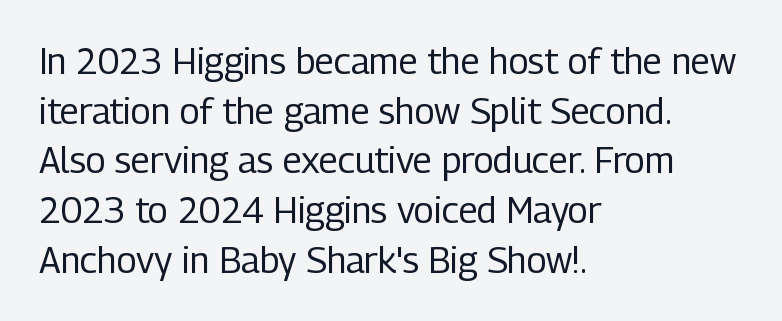
These lines are rendered in a variable-pitch font. The passage shown is not bold in any degree. The rag falls on the right side of this text block. Has an underline been added? It has not. The lettering stays uniformly vertical, giving the passage a roman look. What's the leading like? Ordinary, nothing unusual.
